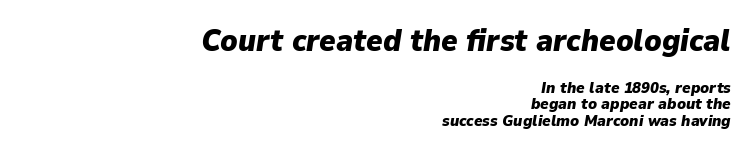
The image shows 31 px heavy type, italic (leaning right); set right-aligned, tight line spacing (1.03x), normal letter spacing, not underlined; the first (top) block is 1.94x larger; low stroke contrast and a medium x-height.
